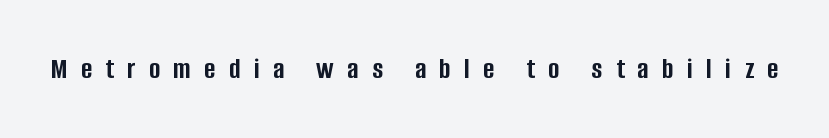
Varying glyph widths throughout — classic text-font behaviour. How are the letters spaced? Widely, with obvious added tracking. These lines were composed using upright roman letters. Typographically, this falls in the sans-serif category. Each glyph is drawn with heavy, bold strokes. Quick note: underline off.
